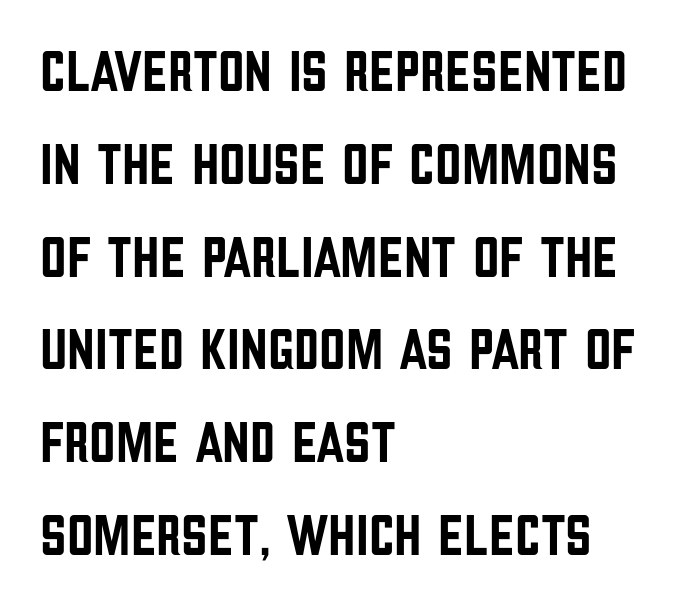
Glance below the letters and you will spot only blank space. The setting favours the left margin, as ordinary paragraphs usually do. Short note: letters normally spaced. To sum up the face: it is a sans, with no serifs. Is this a fixed-width face? No — the glyphs have proportional, varying widths. Rows of type keep a routine distance in the vertical direction.
